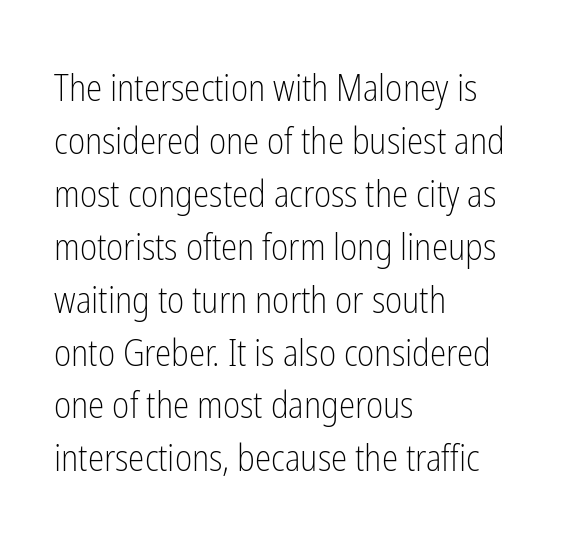
Q: Is the text bold? A: No.
Q: Is the text italic (slanted)? A: No, it is upright.
Q: Is the typeface a serif or a sans-serif typeface? A: Sans-serif.
Q: Is the text underlined? A: No.
Q: How is the paragraph aligned? A: Left-aligned.
Q: Is the spacing between letters normal or unusually wide? A: Normal.
Q: Is the spacing between lines tight, normal or loose? A: Normal.
Q: Width (condensed, normal, or wide)? A: Condensed.
Q: Stroke contrast? A: Low.
Q: x-height? A: Medium.
Q: Monospaced? A: No.
